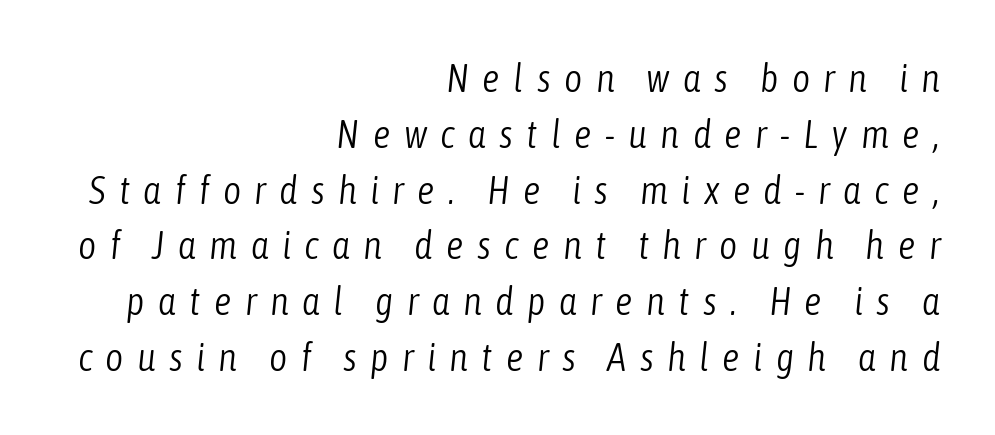
{"italic": "yes", "lean": "right", "slant_degrees": 6, "bold": "no", "weight": "light", "width": "condensed", "stroke_contrast": "low", "x_height": "medium", "monospaced": "no", "underline": "no", "align": "right", "line_spacing": "normal", "line_spacing_ratio": 1.43, "letter_spacing": "wide", "letter_spacing_em": 0.34, "glyph_px": 39}
